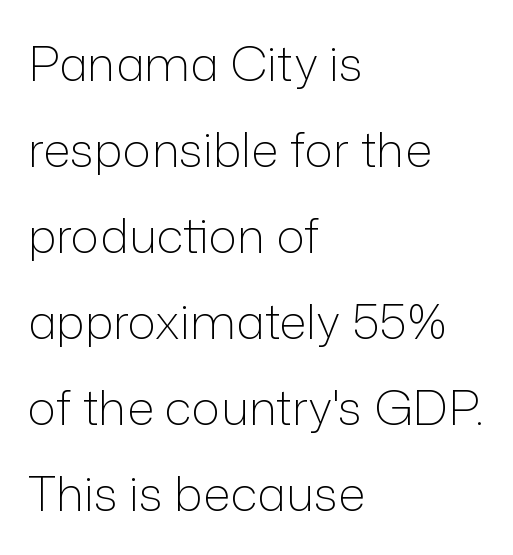
{"serif": "no", "italic": "no", "bold": "no", "weight": "light", "width": "normal", "stroke_contrast": "low", "x_height": "medium", "monospaced": "no", "underline": "no", "align": "left", "line_spacing_ratio": 1.79, "letter_spacing": "normal", "letter_spacing_em": 0.0, "glyph_px": 48}
